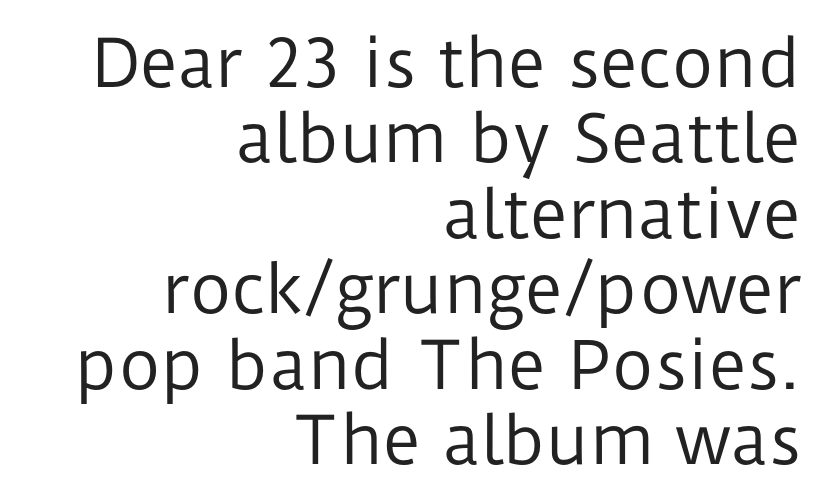
Every stem runs plumb, perpendicular to the baseline. Is this a fixed-width face? No — the glyphs have proportional, varying widths. Nothing heavy about these letters — not bold at all. The string is rendered with underlining switched off.
